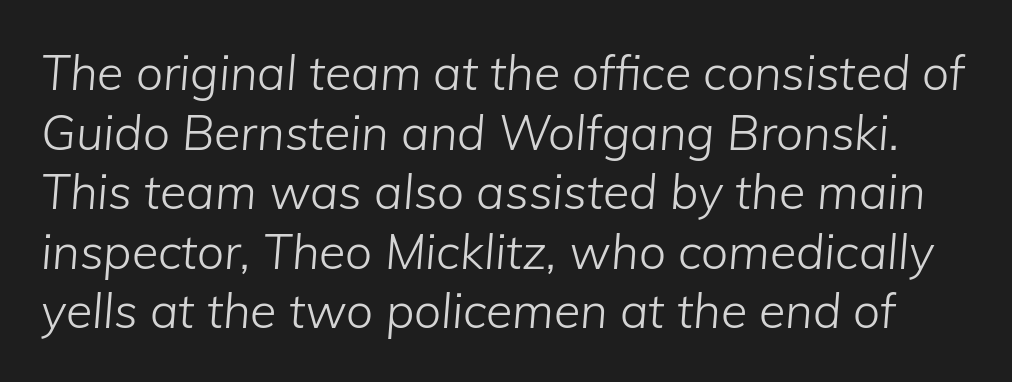
Does the lettering tilt? It does — this is italic. The type is set solid horizontally, with unmodified tracking. Do the characters align in a grid? No, the font is proportional. Beneath every word, the page is bare.
